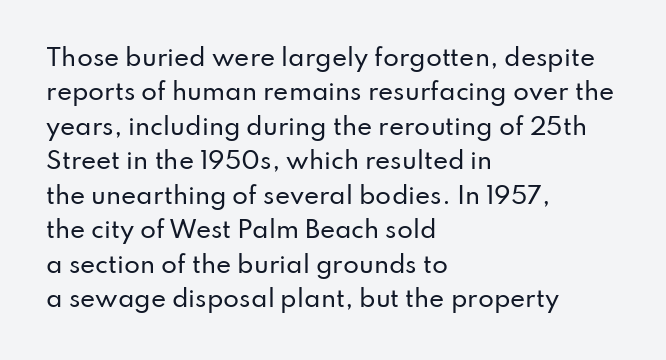
The specimen omits any rule beneath the text block's lines. The line-height multiplier appears to be the usual default. Posture: upright roman. The letters sit at their default tracking, neither squeezed nor spread.
